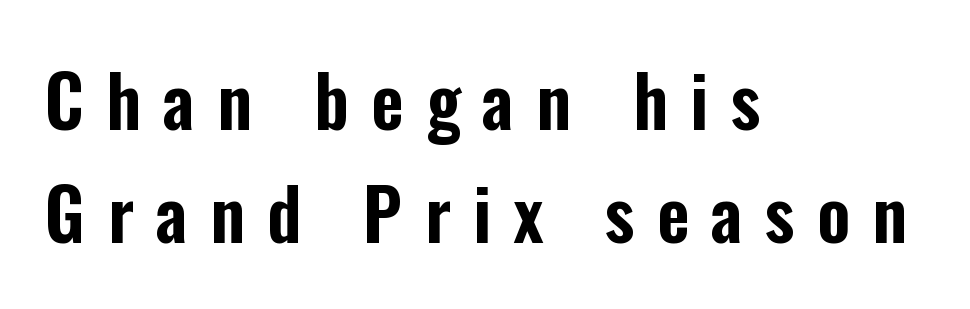
The image shows 71 px condensed sans-serif type, upright; set left-aligned, normal line spacing (1.59x), unusually wide letter spacing (+0.31 em), not underlined; low stroke contrast and a medium x-height.
